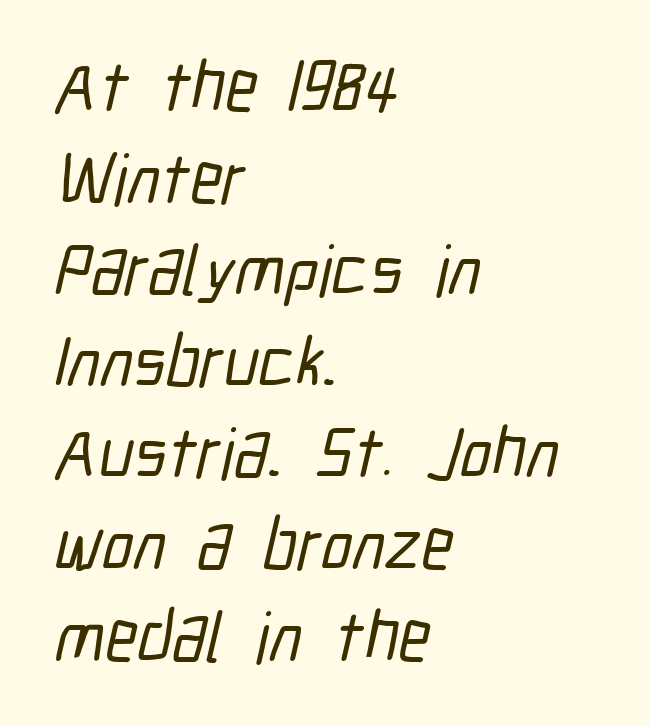
The image shows 71 px condensed sans-serif type; set left-aligned, normal line spacing (1.29x), normal letter spacing, not underlined; low stroke contrast and a medium x-height.
